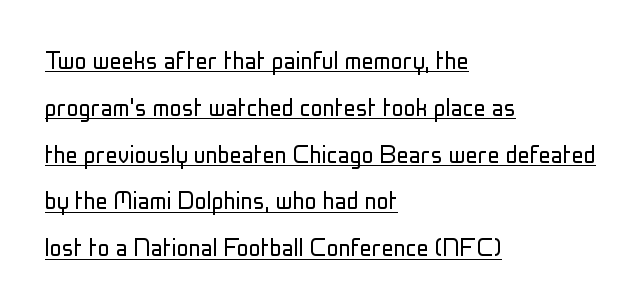
Letters have the restrained weight of plain body copy at most. You can tell it's not italic because the verticals are truly vertical. Spacing verdict: proportional, widths tailored to each character. Are there feet on the stems? There aren't — it's a sans. Look at the tracking — it's just the regular setting, nothing added. Successive baselines arrive at the customary interval.
